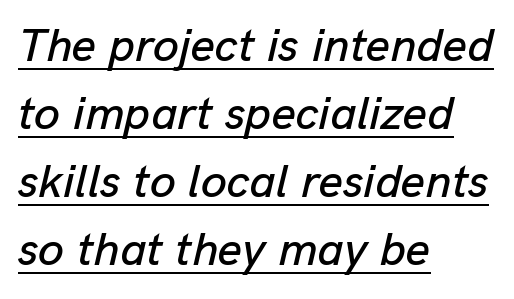
{"italic": "yes", "lean": "right", "slant_degrees": 13, "width": "normal", "stroke_contrast": "low", "x_height": "medium", "monospaced": "no", "underline": "yes", "align": "left", "line_spacing": "normal", "line_spacing_ratio": 1.45, "letter_spacing": "normal", "letter_spacing_em": 0.0, "glyph_px": 47}
